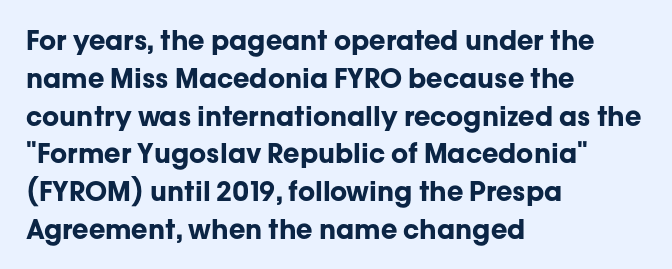
{"italic": "no", "bold": "yes", "underline": "no", "align": "left", "line_spacing": "normal", "line_spacing_ratio": 1.4, "letter_spacing": "normal", "letter_spacing_em": 0.0, "glyph_px": 27}
